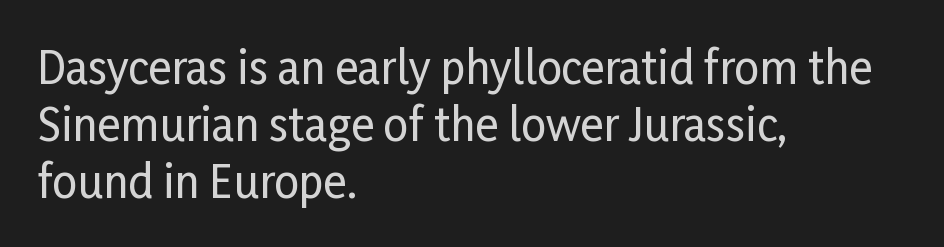
The image shows 44 px condensed sans-serif type, upright; set left-aligned, normal line spacing (1.29x), normal letter spacing, not underlined; low stroke contrast and a medium x-height.
